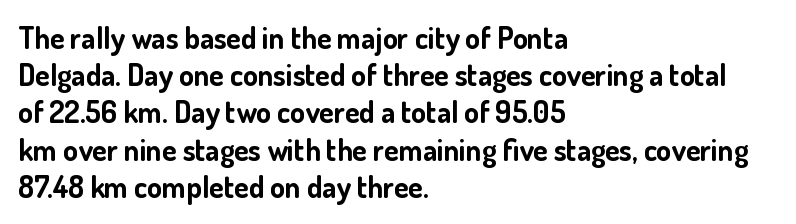
Q: Is the text bold? A: Yes.
Q: Is the text italic (slanted)? A: No, it is upright.
Q: Is the typeface a serif or a sans-serif typeface? A: Sans-serif.
Q: Is the text underlined? A: No.
Q: How is the paragraph aligned? A: Left-aligned.
Q: Is the spacing between letters normal or unusually wide? A: Normal.
Q: Width (condensed, normal, or wide)? A: Normal.
Q: Stroke contrast? A: Low.
Q: x-height? A: Small.
Q: Monospaced? A: No.
